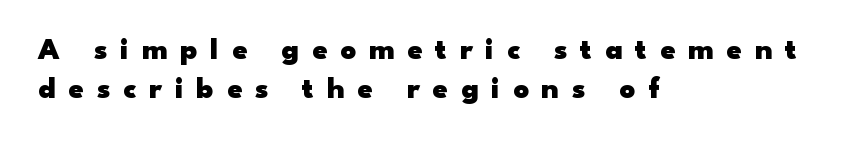
The image shows 30 px heavy, wide sans-serif type, upright; set left-aligned, normal line spacing (1.29x), unusually wide letter spacing (+0.43 em), not underlined; low stroke contrast and a small x-height.
